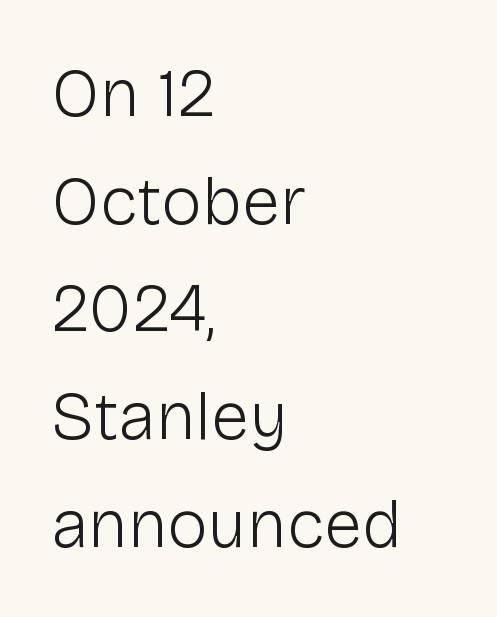
Q: Is the text bold? A: No.
Q: Is the text italic (slanted)? A: No, it is upright.
Q: Is the typeface a serif or a sans-serif typeface? A: Sans-serif.
Q: Is the text underlined? A: No.
Q: How is the paragraph aligned? A: Left-aligned.
Q: Is the spacing between letters normal or unusually wide? A: Normal.
Q: Is the spacing between lines tight, normal or loose? A: Normal.
Q: Width (condensed, normal, or wide)? A: Normal.
Q: Stroke contrast? A: Low.
Q: x-height? A: Medium.
Q: Monospaced? A: No.
